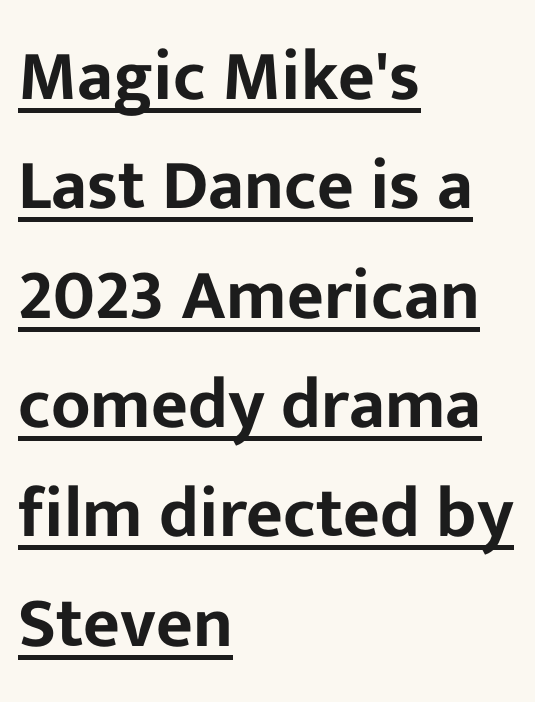
The image shows 71 px sans-serif type, upright; set left-aligned, normal line spacing (1.54x), normal letter spacing, underlined; low stroke contrast and a medium x-height.
